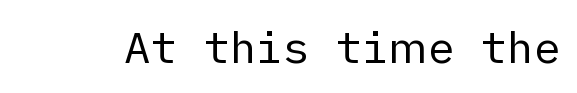
{"serif": "no", "italic": "no", "bold": "no", "weight": "regular", "width": "normal", "stroke_contrast": "low", "x_height": "medium", "underline": "no", "letter_spacing": "normal", "letter_spacing_em": 0.0, "glyph_px": 44}
